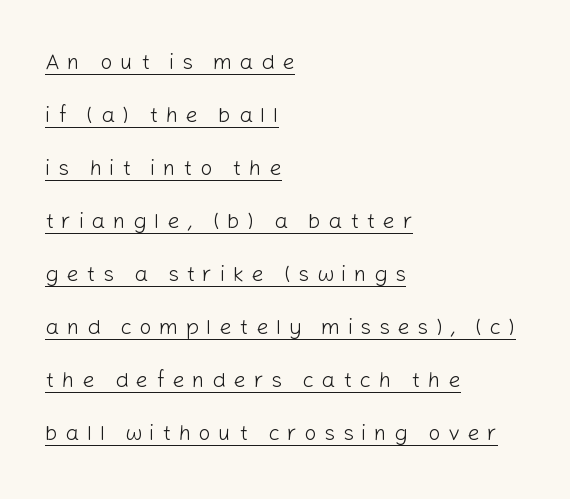
{"italic": "no", "bold": "no", "underline": "yes", "align": "left", "line_spacing": "loose", "line_spacing_ratio": 2.41, "letter_spacing": "wide", "letter_spacing_em": 0.34, "glyph_px": 22}
